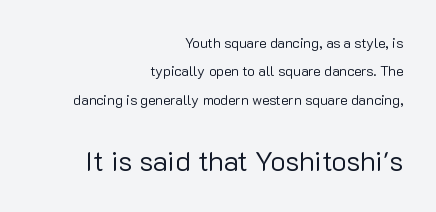
The image shows 28 px regular-weight sans-serif type, upright; set right-aligned, loose line spacing (2.03x), normal letter spacing, not underlined; the second (bottom) block is 2.0x larger; low stroke contrast and a medium x-height.
